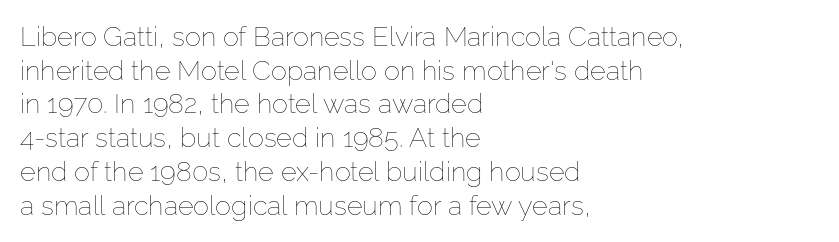
Q: Is the text bold? A: No.
Q: Is the text italic (slanted)? A: No, it is upright.
Q: Is the text underlined? A: No.
Q: How is the paragraph aligned? A: Left-aligned.
Q: Is the spacing between letters normal or unusually wide? A: Normal.
Q: Is the spacing between lines tight, normal or loose? A: Normal.
